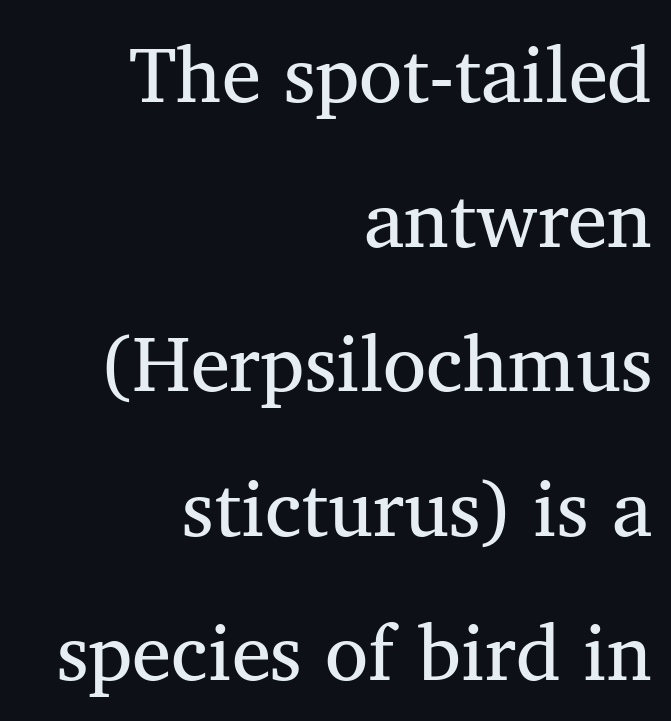
Q: Is the text bold? A: No.
Q: Is the typeface a serif or a sans-serif typeface? A: Serif.
Q: Is the text underlined? A: No.
Q: How is the paragraph aligned? A: Right-aligned.
Q: Is the spacing between letters normal or unusually wide? A: Normal.
Q: Width (condensed, normal, or wide)? A: Normal.
Q: Stroke contrast? A: Medium.
Q: x-height? A: Medium.
Q: Monospaced? A: No.
